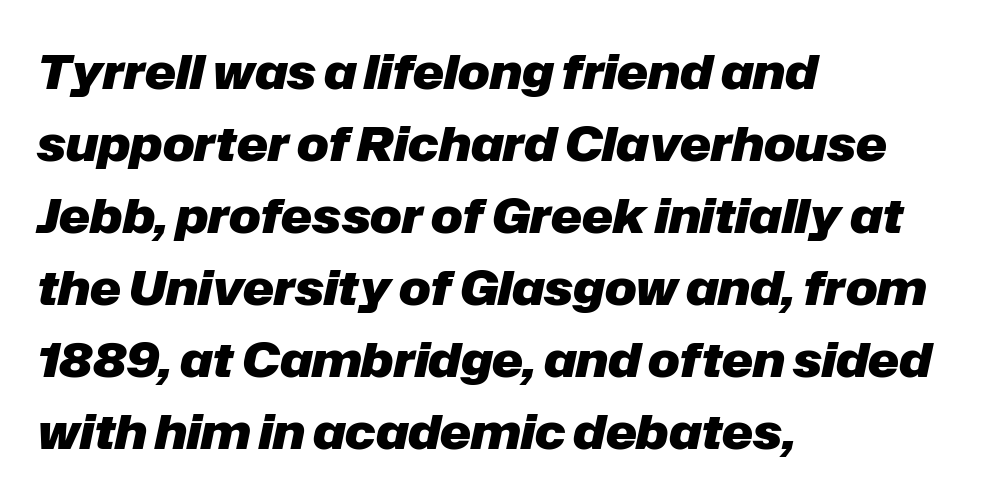
The image shows 47 px heavy type, italic (leaning right); set left-aligned, normal line spacing (1.53x), normal letter spacing, not underlined; low stroke contrast and a medium x-height.
